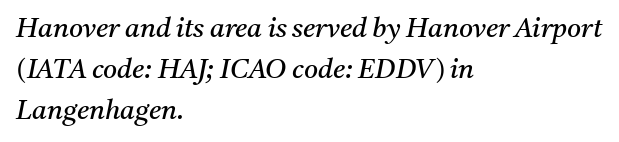
The image shows 27 px text type, italic (leaning right); set left-aligned, normal line spacing (1.51x), normal letter spacing, not underlined.
